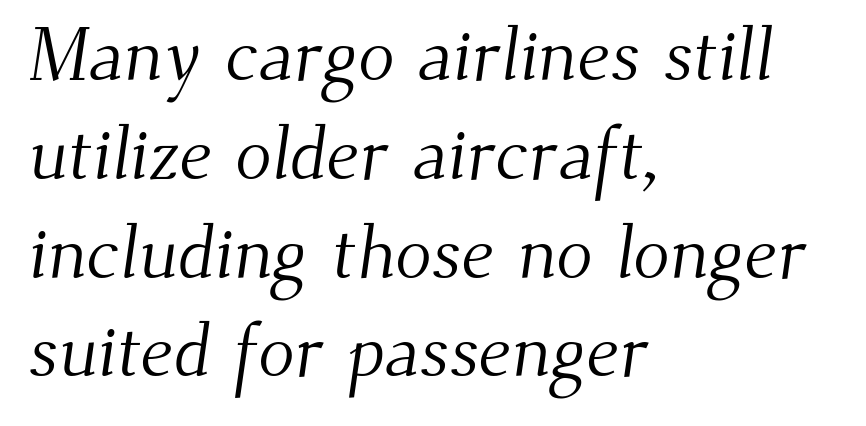
{"serif": "yes", "bold": "no", "weight": "light", "width": "normal", "stroke_contrast": "medium", "x_height": "small", "monospaced": "no", "underline": "no", "align": "left", "line_spacing": "normal", "line_spacing_ratio": 1.3, "letter_spacing": "normal", "letter_spacing_em": 0.0, "glyph_px": 76}
